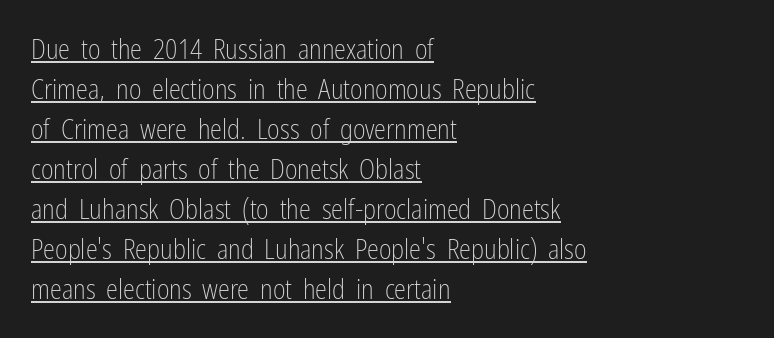
The image shows 27 px text type, upright; set left-aligned, normal line spacing (1.48x), normal letter spacing, underlined.
